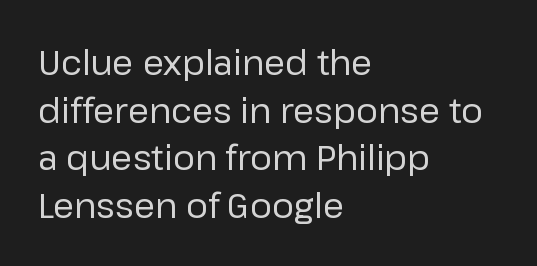
Check the space under the baseline: it is left empty. Weight: not bold — regular or lighter. Proportional: the letters do not fall into vertical columns. If you drew a line through each stem, it would be perfectly vertical. The letters sit at their default tracking, neither squeezed nor spread. Summary of vertical rhythm: regular, with standard interline spacing.
